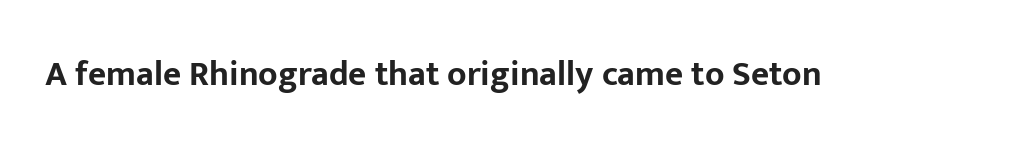
Tall strokes in this sample are plumb rather than angled. Varying glyph widths throughout — classic text-font behaviour. Default kerning and tracking; the words read as compact shapes. Its strokes are broad and dark, the hallmark of bold type. Quick note: underline off.
